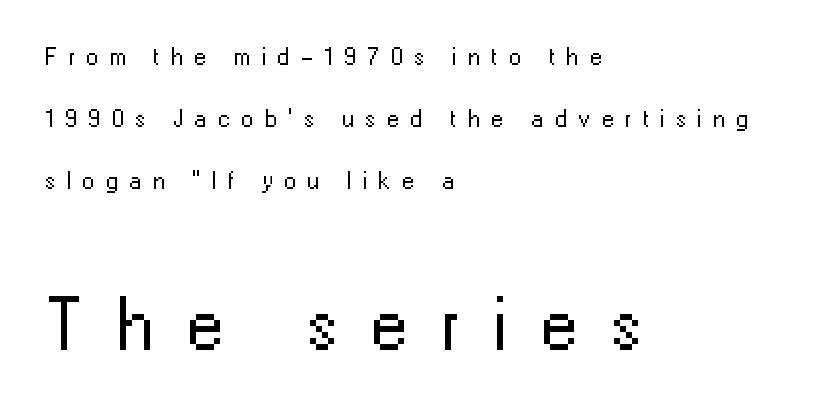
{"serif": "no", "italic": "no", "bold": "no", "weight": "regular", "width": "normal", "stroke_contrast": "low", "x_height": "medium", "monospaced": "no", "underline": "no", "align": "left", "line_spacing": "loose", "line_spacing_ratio": 2.49, "letter_spacing": "wide", "letter_spacing_em": 0.44, "larger_block": "second", "size_ratio": 3.0, "glyph_px": 75}
